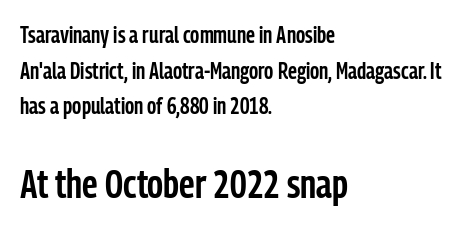
Q: Is the text bold? A: Semi-bold.
Q: Is the text italic (slanted)? A: No, it is upright.
Q: Is the typeface a serif or a sans-serif typeface? A: Sans-serif.
Q: Is the text underlined? A: No.
Q: How is the paragraph aligned? A: Left-aligned.
Q: Is the spacing between letters normal or unusually wide? A: Normal.
Q: Is the spacing between lines tight, normal or loose? A: Normal.
Q: Which block of text is set in a larger size, the first (top) or the second (bottom)? A: The second (bottom) one.
Q: Width (condensed, normal, or wide)? A: Condensed.
Q: Stroke contrast? A: Low.
Q: x-height? A: Medium.
Q: Monospaced? A: No.
